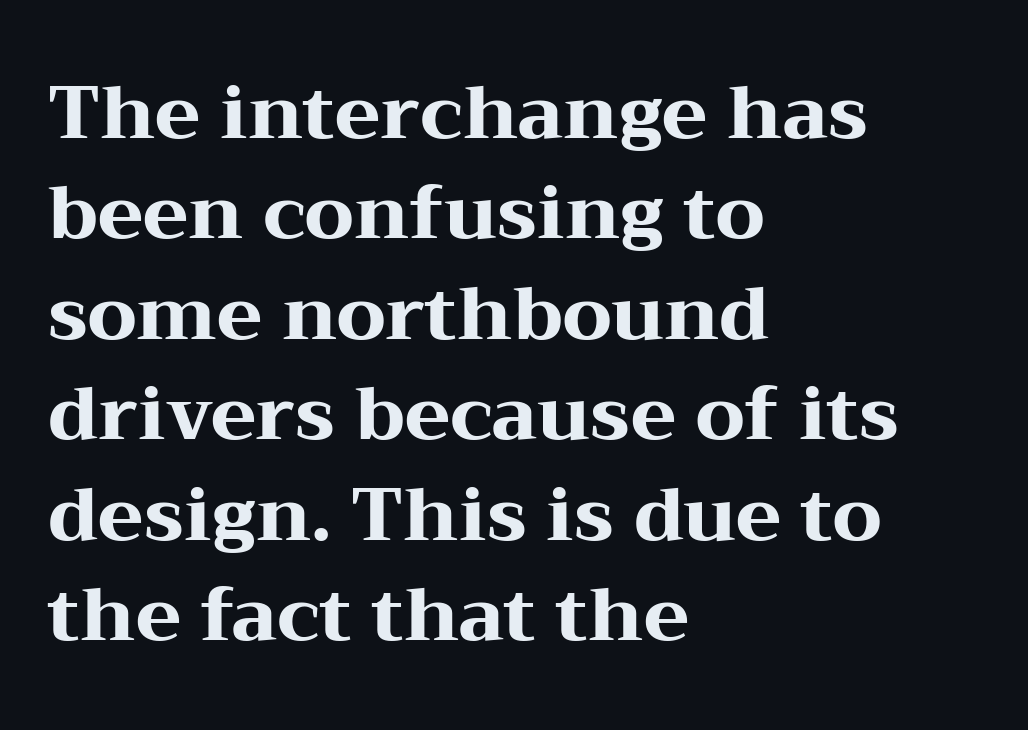
{"serif": "yes", "italic": "no", "bold": "yes", "weight": "heavy", "width": "wide", "stroke_contrast": "medium", "x_height": "medium", "monospaced": "no", "underline": "no", "align": "left", "line_spacing": "normal", "line_spacing_ratio": 1.34, "letter_spacing": "normal", "letter_spacing_em": 0.0, "glyph_px": 75}
